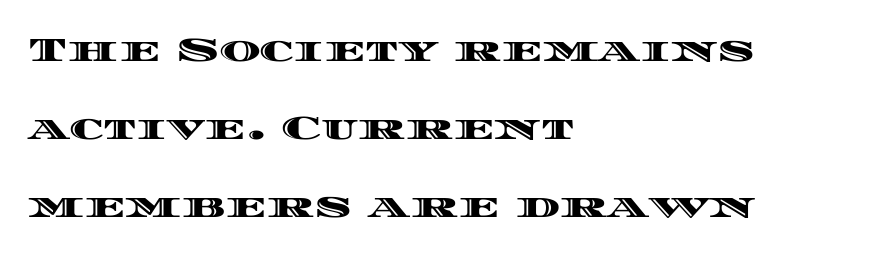
{"italic": "no", "width": "wide", "x_height": "large", "monospaced": "no", "underline": "no", "align": "left", "line_spacing": "loose", "line_spacing_ratio": 2.23, "letter_spacing": "normal", "letter_spacing_em": 0.0, "glyph_px": 35}
